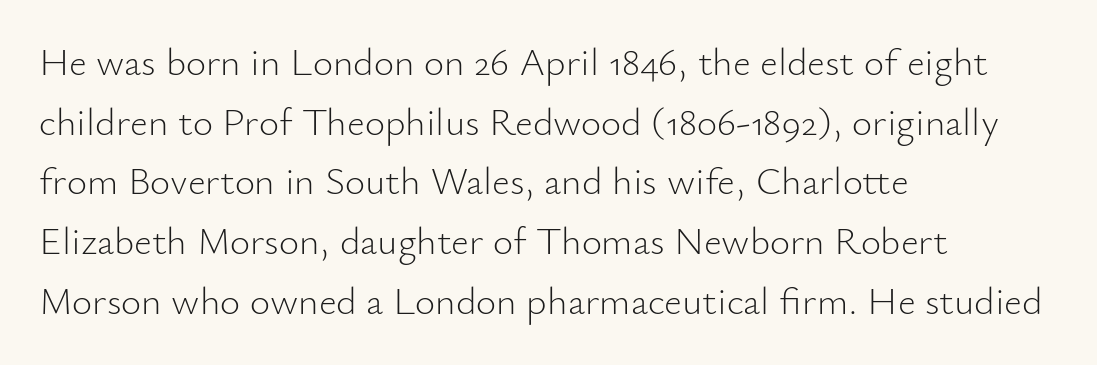
Q: Is the text bold? A: No.
Q: Is the text italic (slanted)? A: No, it is upright.
Q: Is the typeface a serif or a sans-serif typeface? A: Sans-serif.
Q: Is the text underlined? A: No.
Q: How is the paragraph aligned? A: Left-aligned.
Q: Is the spacing between letters normal or unusually wide? A: Normal.
Q: Is the spacing between lines tight, normal or loose? A: Normal.
Q: Width (condensed, normal, or wide)? A: Normal.
Q: Stroke contrast? A: Low.
Q: x-height? A: Small.
Q: Monospaced? A: No.
